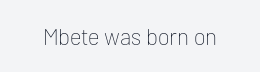
{"italic": "no", "bold": "no", "underline": "no", "letter_spacing": "normal", "letter_spacing_em": 0.0, "glyph_px": 23}
